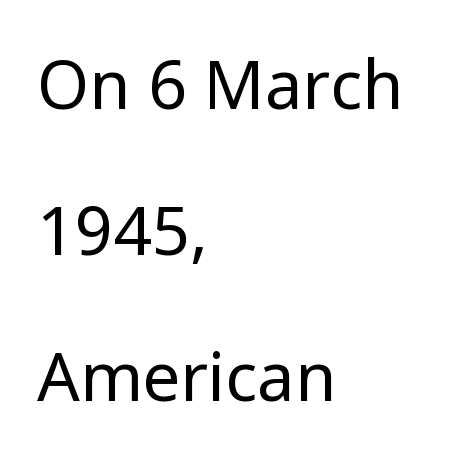
{"serif": "no", "italic": "no", "bold": "no", "weight": "regular", "width": "normal", "stroke_contrast": "low", "x_height": "medium", "monospaced": "no", "underline": "no", "align": "left", "line_spacing": "loose", "line_spacing_ratio": 2.18, "letter_spacing": "normal", "letter_spacing_em": 0.0, "glyph_px": 67}
